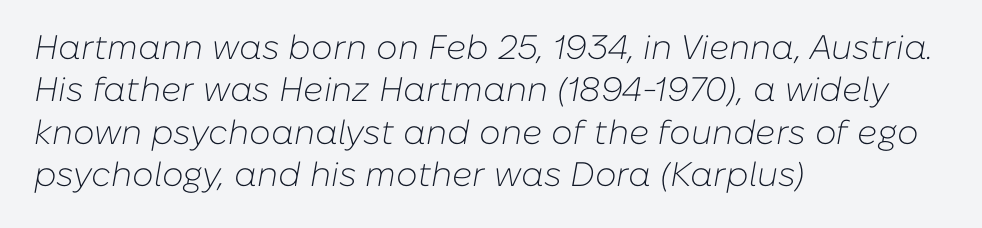
The rows are spaced the way most documents space them. The lettering tilts uniformly, giving the passage an italic look. Do the characters align in a grid? No, the font is proportional. Heaviness? Minimal to ordinary, like unemphasized prose. Caption: multi-line text, flush left, ragged right.
